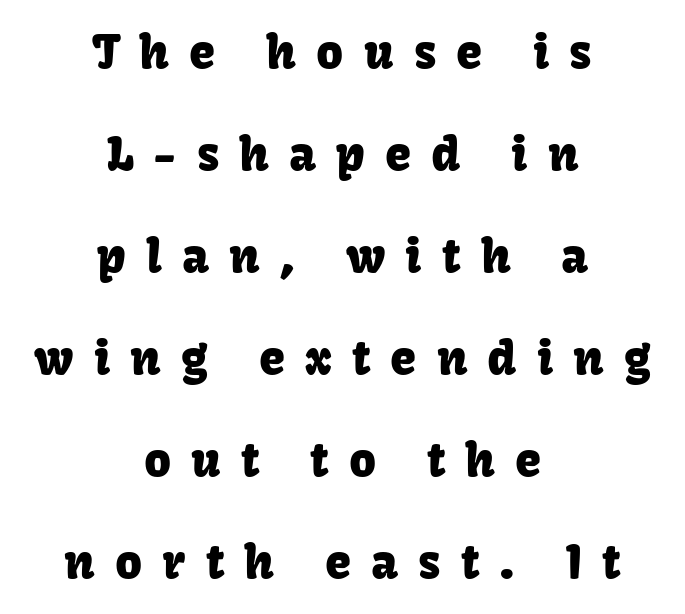
{"serif": "no", "italic": "no", "width": "normal", "stroke_contrast": "low", "x_height": "medium", "monospaced": "no", "underline": "no", "align": "center", "line_spacing": "loose", "line_spacing_ratio": 2.17, "letter_spacing": "wide", "letter_spacing_em": 0.43, "glyph_px": 47}
